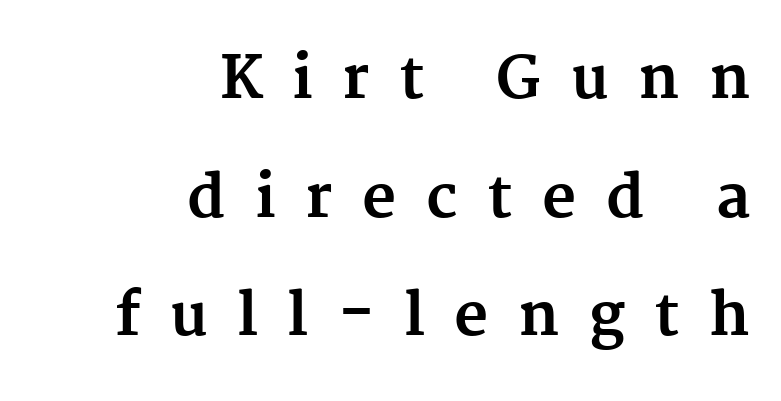
A typesetter would call this proportional, since set widths differ per character. No word sits above an underline. In terms of leading, this rendering errs on the spacious side. These lines are composed in type with serifs. The letters stand upright; this is a roman face.
